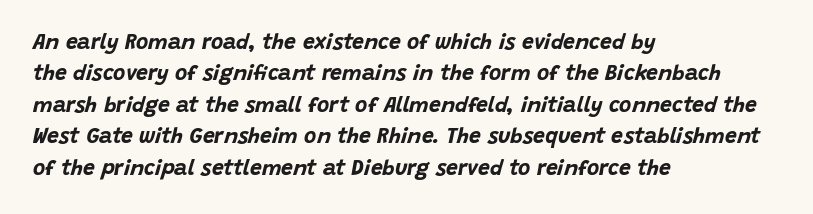
Typographic density is high because the face is bold. How are the letters spaced? Ordinarily, with no added tracking. The rendering applies a slant to the glyphs. The glyphs are unaccompanied by any horizontal stroke below them. Every row of glyphs begins at an identical x-position on the left. Compared with typical paragraphs, the rows here are spaced about the same.
